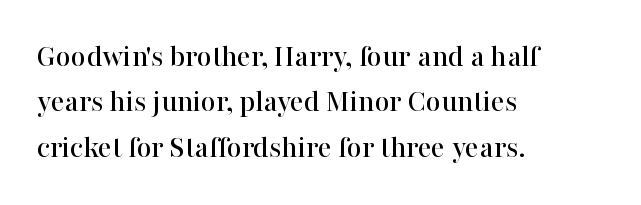
Q: Is the text italic (slanted)? A: No, it is upright.
Q: Is the typeface a serif or a sans-serif typeface? A: Serif.
Q: Is the text underlined? A: No.
Q: How is the paragraph aligned? A: Left-aligned.
Q: Is the spacing between letters normal or unusually wide? A: Normal.
Q: Is the spacing between lines tight, normal or loose? A: Normal.
Q: Width (condensed, normal, or wide)? A: Normal.
Q: Stroke contrast? A: High.
Q: x-height? A: Medium.
Q: Monospaced? A: No.
